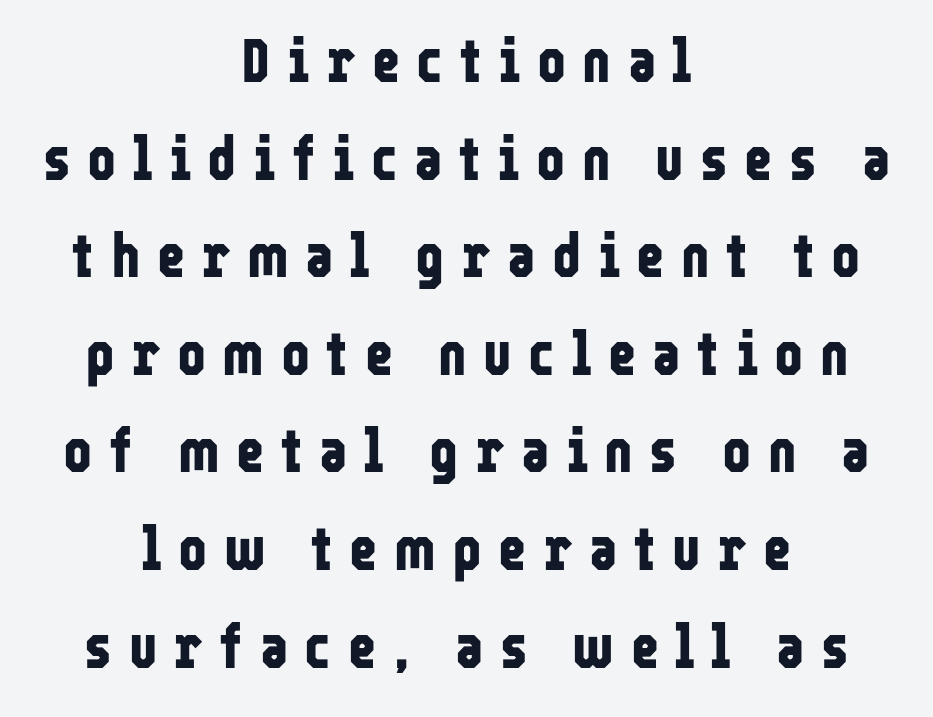
The image shows 61 px bold, condensed sans-serif type, upright; set centered, normal line spacing (1.6x), unusually wide letter spacing (+0.27 em), not underlined; low stroke contrast and a medium x-height.
